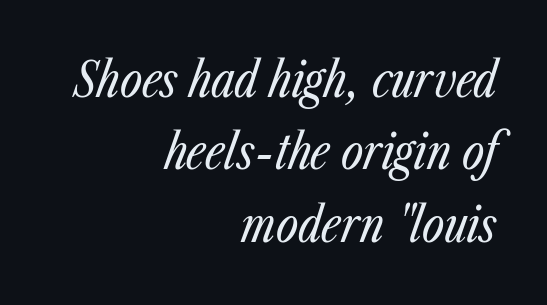
Q: Is the text bold? A: No.
Q: Is the text italic (slanted)? A: Yes, it leans right by about 23 degrees.
Q: Is the text underlined? A: No.
Q: How is the paragraph aligned? A: Right-aligned.
Q: Is the spacing between letters normal or unusually wide? A: Normal.
Q: Is the spacing between lines tight, normal or loose? A: Normal.
Q: Width (condensed, normal, or wide)? A: Condensed.
Q: Stroke contrast? A: Low.
Q: x-height? A: Medium.
Q: Monospaced? A: No.
